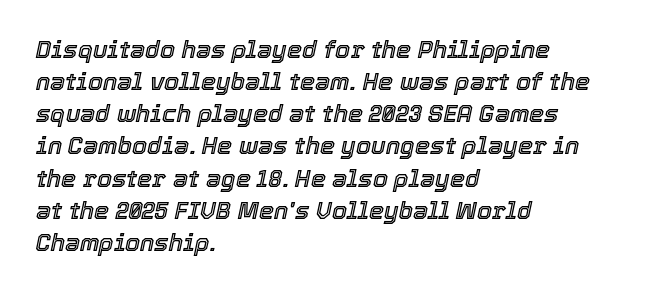
{"italic": "yes", "lean": "right", "slant_degrees": 12, "underline": "no", "align": "left", "line_spacing": "normal", "line_spacing_ratio": 1.34, "letter_spacing": "normal", "letter_spacing_em": 0.0, "glyph_px": 24}
